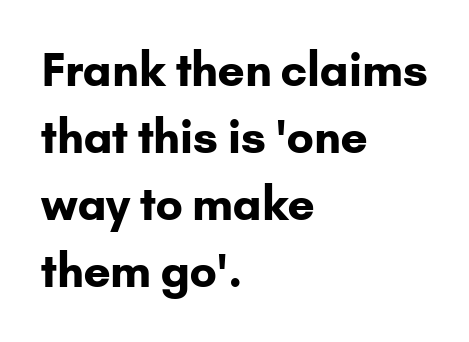
One-word summary of the alignment: left. Stroke thickness is high; the sample reads as a true bold. Every stem runs plumb, perpendicular to the baseline. Clear beneath every line of the passage. What stands out about the letter spacing? Nothing — it is the standard amount.
